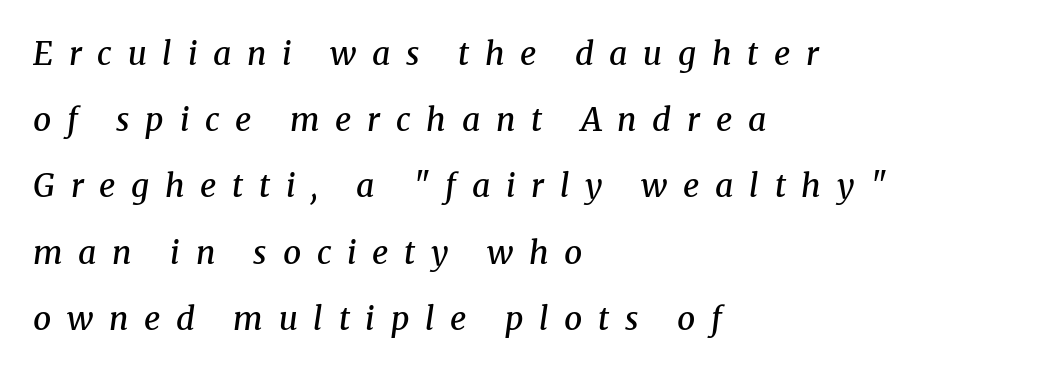
Left-aligned paragraph, ragged on the right. Descenders hang freely into open space. Between one letter and the next there's a generous, obvious gap. Check where the strokes stop: tiny serifs finish them off. A great deal of white space separates one row of letters from the next.
